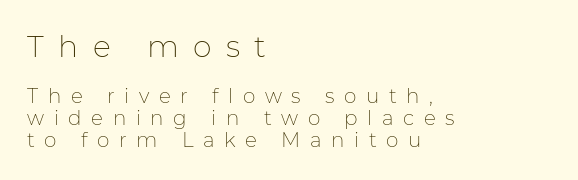
The image shows 30 px thin sans-serif type, upright; set left-aligned, tight line spacing (1.08x), unusually wide letter spacing (+0.48 em), not underlined; the first (top) block is 1.5x larger; low stroke contrast and a medium x-height.
